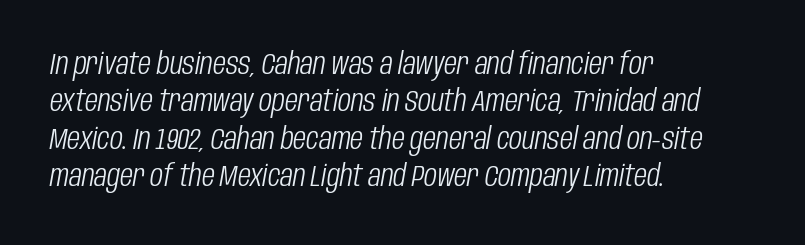
The image shows 30 px light, condensed type, italic (leaning right); set left-aligned, normal line spacing (1.25x), normal letter spacing, not underlined; low stroke contrast and a large x-height.
